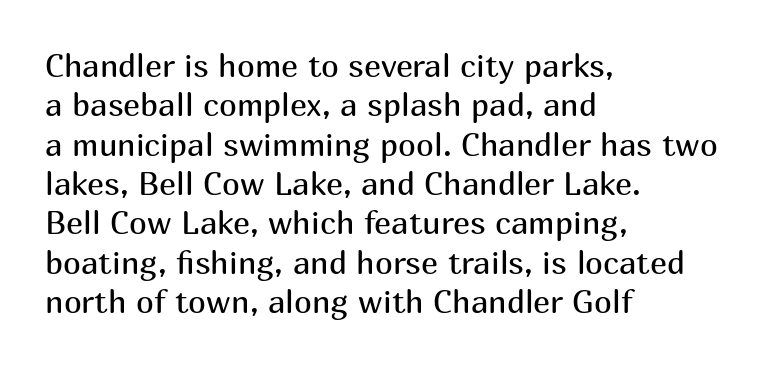
Compared with a centered layout, this one pins lines to the left instead. The passage shown is not underscored anywhere. In terms of posture, this sample is upright. I'd call this a sans setting — the letters go barefoot. A light-to-regular cut is what we see here. Looks like regular typesetting: each glyph gets only the width it needs.
